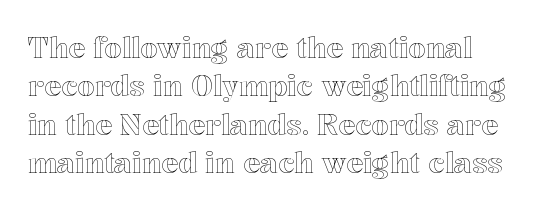
Tracking here is standard; glyphs follow each other at the usual distance. Type without underlining. Leading matches the norm, producing a regular column. A typesetter would call this proportional, since set widths differ per character. Posture: straight, roman, zero tilt.
